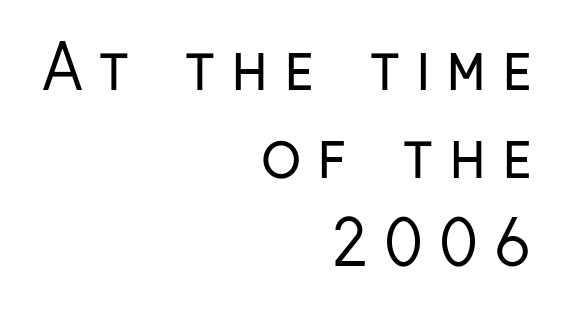
Vertical stems look standard width or narrower in stroke. The letters stand straight up with perfectly vertical stems. Casual observation: everything's shoved over to the right. Reading down the column, the eye jumps a familiar distance to each next line. I'd call this a sans setting — the letters go barefoot. Does extra space separate the letters? Yes, quite a lot of it.
